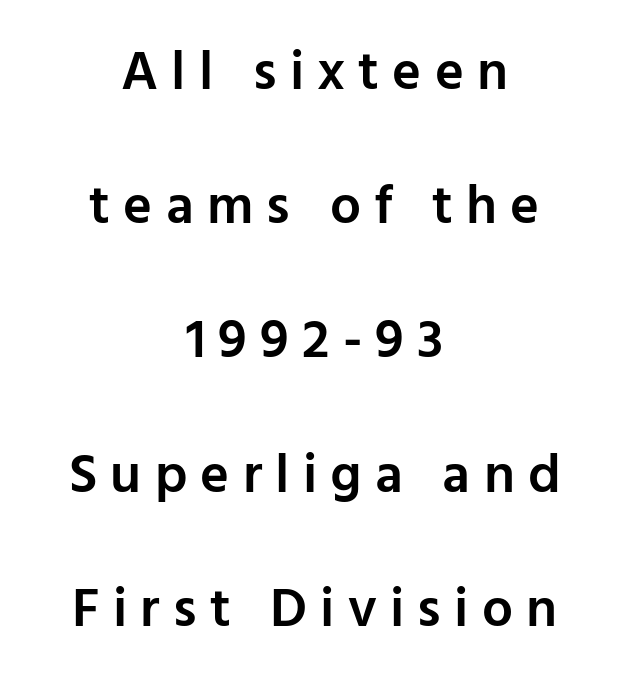
The image shows 55 px semibold sans-serif type, upright; set centered, loose line spacing (2.44x), unusually wide letter spacing (+0.24 em), not underlined; low stroke contrast and a medium x-height.
